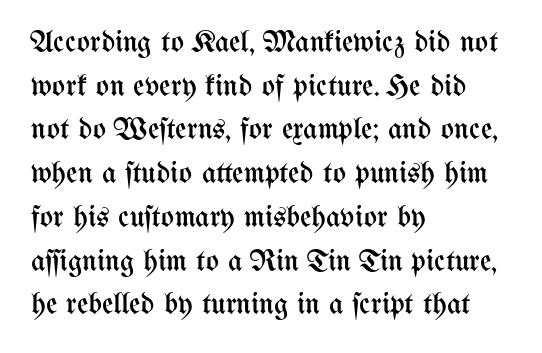
The gap between lines stays unmarked. You could call the tracking neutral — neither tight nor loose. The weight tops out at a normal text grade. Here the designer chose a conventional face with non-uniform glyph widths. This sample uses an upright cut, with every glyph sitting square on the baseline.
